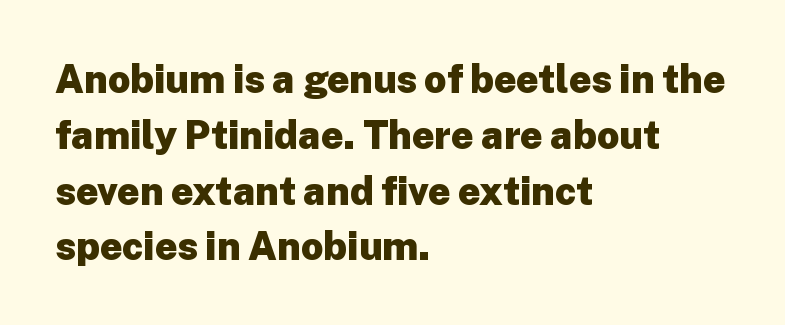
Strokes here are thick enough to call this a true bold. The baseline area is clear. You can tell from the bare stems that sans-serif type was used. The face used here is proportionally spaced, like ordinary book or web type. You could call the tracking neutral — neither tight nor loose. Is there much room between lines? A standard amount, neither cramped nor airy.
